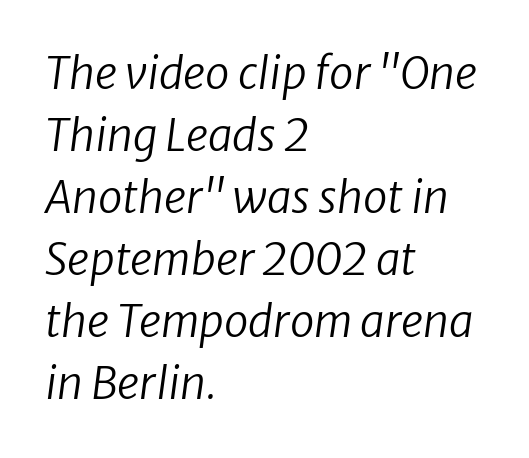
{"italic": "yes", "lean": "right", "slant_degrees": 8, "bold": "no", "weight": "regular", "width": "normal", "stroke_contrast": "low", "x_height": "medium", "monospaced": "no", "underline": "no", "align": "left", "line_spacing": "normal", "line_spacing_ratio": 1.41, "letter_spacing": "normal", "letter_spacing_em": 0.0, "glyph_px": 44}
